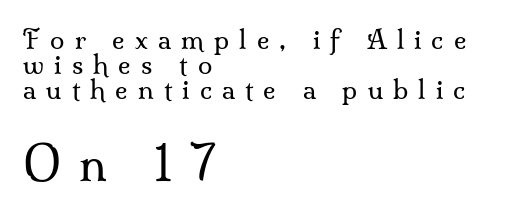
The image shows 46 px regular-weight serif type, upright; set left-aligned, tight line spacing (0.97x), unusually wide letter spacing (+0.39 em), not underlined; the second (bottom) block is 1.77x larger; medium stroke contrast and a small x-height.
